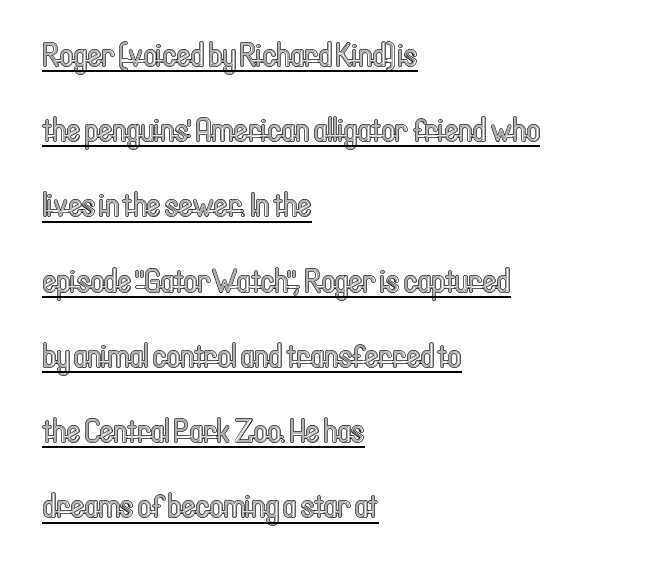
{"italic": "no", "width": "condensed", "x_height": "medium", "monospaced": "no", "underline": "yes", "align": "left", "line_spacing": "loose", "line_spacing_ratio": 2.28, "letter_spacing": "normal", "letter_spacing_em": 0.0, "glyph_px": 33}
